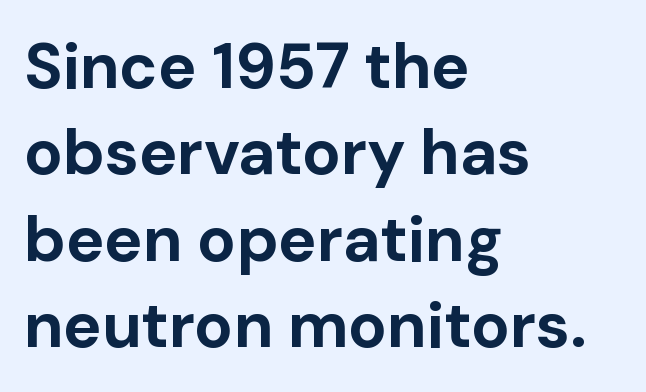
The image shows 64 px bold sans-serif type, upright; set left-aligned, normal line spacing (1.35x), normal letter spacing, not underlined; low stroke contrast and a medium x-height.
